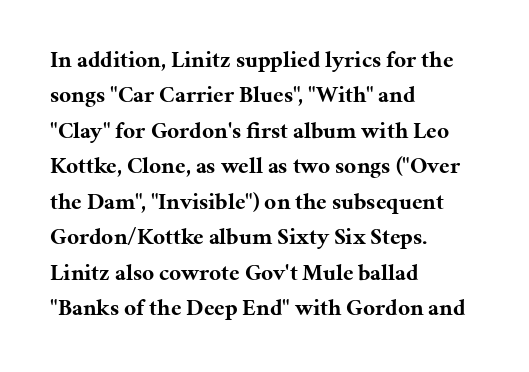
Q: Is the text bold? A: Yes.
Q: Is the text italic (slanted)? A: No, it is upright.
Q: Is the text underlined? A: No.
Q: How is the paragraph aligned? A: Left-aligned.
Q: Is the spacing between letters normal or unusually wide? A: Normal.
Q: Is the spacing between lines tight, normal or loose? A: Normal.
